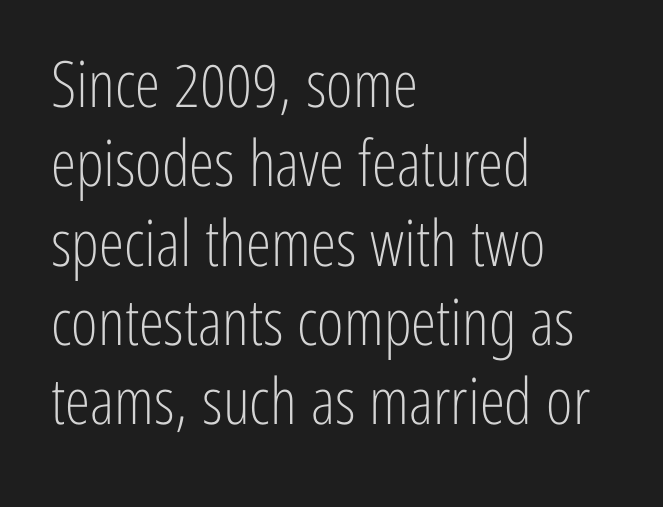
Stem width sits at or under what a default text font uses. Serif or sans? Sans — the stroke terminals are bare. A typesetter would call this zero additional tracking. This sample is left-justified, so line endings fall wherever the words run out.
